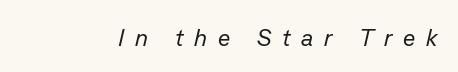
{"italic": "yes", "lean": "right", "slant_degrees": 13, "bold": "no", "underline": "no", "letter_spacing": "wide", "letter_spacing_em": 0.44, "glyph_px": 24}
